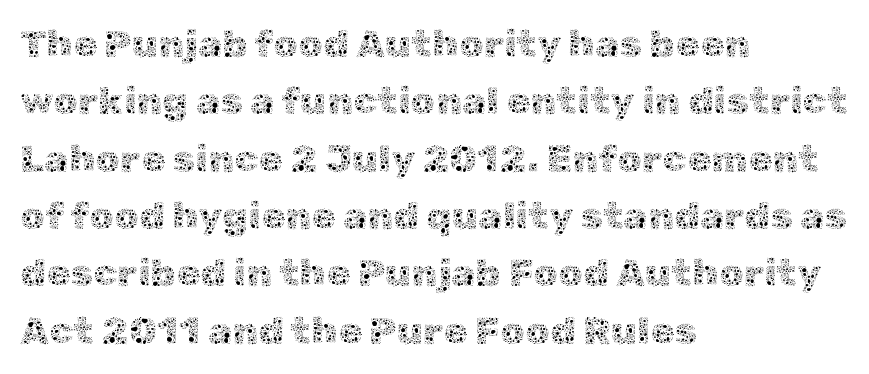
{"italic": "no", "bold": "no", "weight": "thin", "width": "normal", "x_height": "medium", "monospaced": "no", "underline": "no", "align": "left", "line_spacing": "normal", "line_spacing_ratio": 1.47, "letter_spacing": "normal", "letter_spacing_em": 0.0, "glyph_px": 39}
